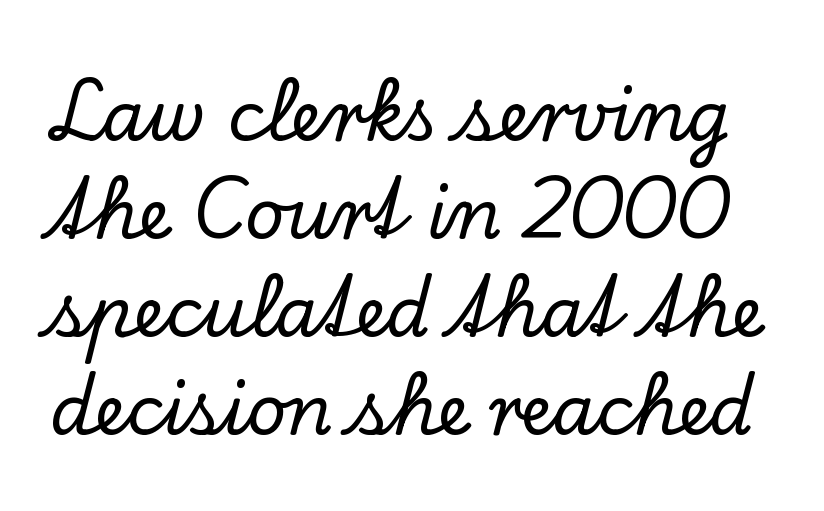
Old-style or modern, the face here clearly has serifs. The zone under the glyphs is completely vacant. Regular leading. Do the characters align in a grid? No, the font is proportional.
